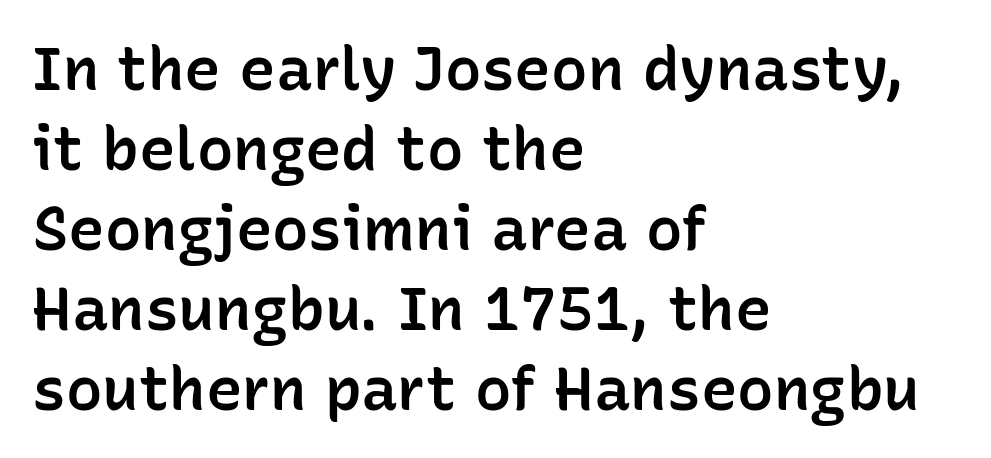
The image shows 61 px semibold sans-serif type, upright; set left-aligned, normal line spacing (1.31x), normal letter spacing, not underlined; low stroke contrast and a medium x-height.
